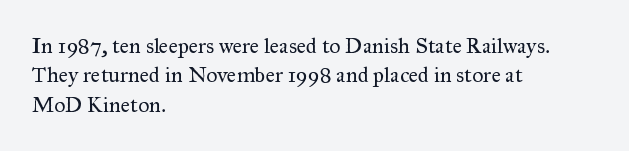
The image shows 22 px text type, upright; set left-aligned, normal line spacing (1.33x), normal letter spacing, not underlined.
